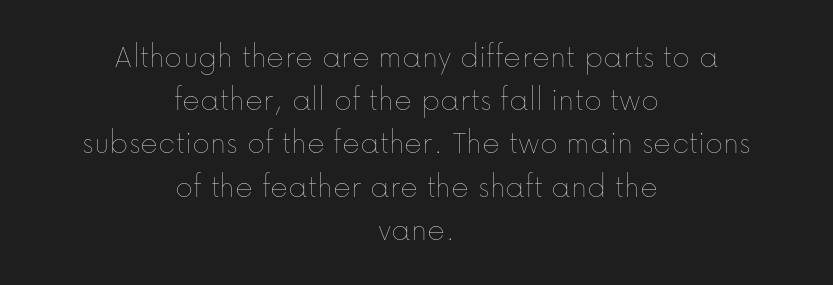
Q: Is the text bold? A: No.
Q: Is the text italic (slanted)? A: No, it is upright.
Q: Is the text underlined? A: No.
Q: How is the paragraph aligned? A: Centered.
Q: Is the spacing between letters normal or unusually wide? A: Normal.
Q: Is the spacing between lines tight, normal or loose? A: Normal.
Q: Width (condensed, normal, or wide)? A: Normal.
Q: Stroke contrast? A: Low.
Q: x-height? A: Medium.
Q: Monospaced? A: No.
